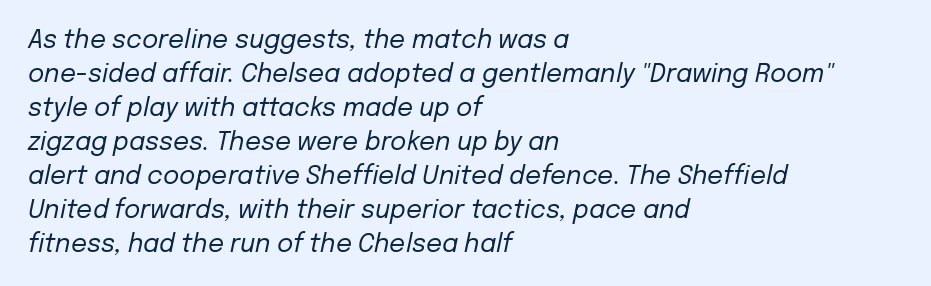
Q: Is the text bold? A: No.
Q: Is the text italic (slanted)? A: Yes, it leans right by about 12 degrees.
Q: Is the text underlined? A: No.
Q: How is the paragraph aligned? A: Left-aligned.
Q: Is the spacing between letters normal or unusually wide? A: Normal.
Q: Is the spacing between lines tight, normal or loose? A: Normal.
